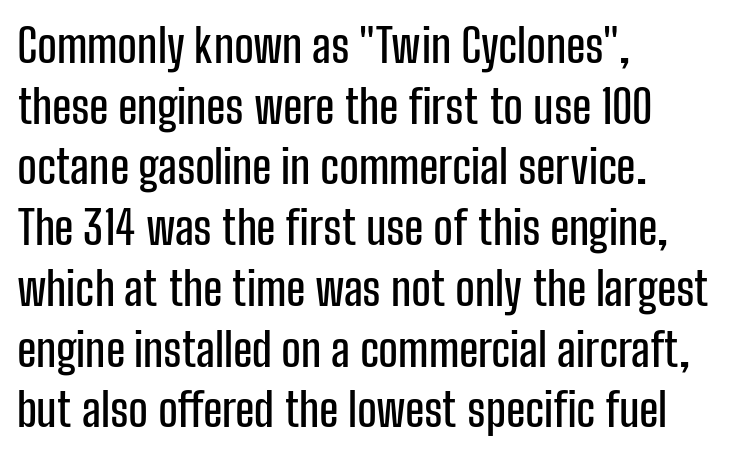
{"serif": "no", "italic": "no", "width": "condensed", "stroke_contrast": "low", "x_height": "medium", "monospaced": "no", "underline": "no", "align": "left", "line_spacing": "normal", "line_spacing_ratio": 1.32, "letter_spacing": "normal", "letter_spacing_em": 0.0, "glyph_px": 46}
